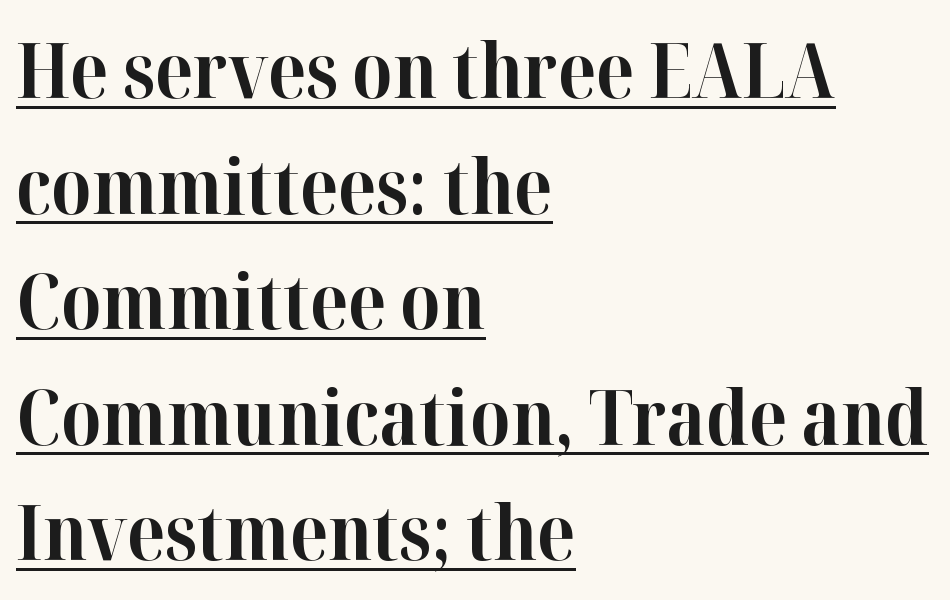
The image shows 76 px bold serif type, upright; set left-aligned, normal line spacing (1.52x), normal letter spacing, underlined; high stroke contrast and a medium x-height.
